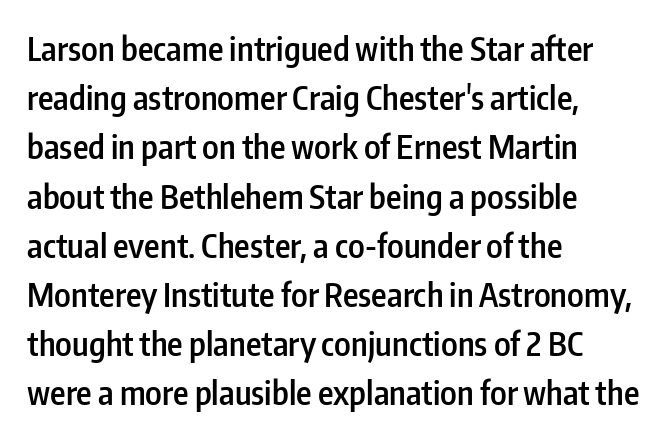
The image shows 33 px semibold, condensed sans-serif type, upright; set left-aligned, normal line spacing (1.49x), normal letter spacing, not underlined; low stroke contrast and a medium x-height.
